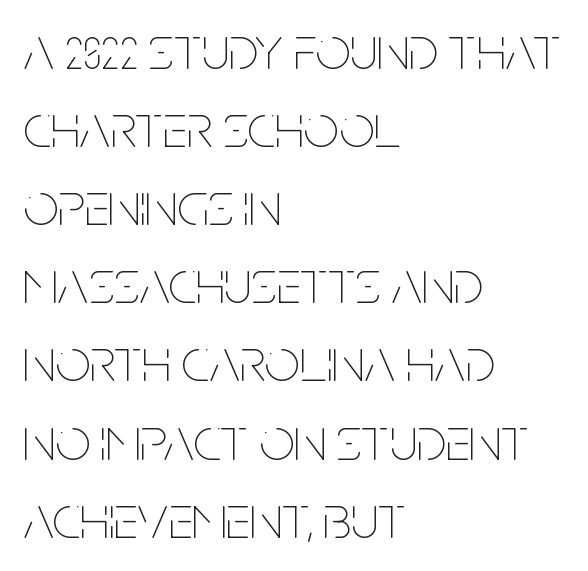
The image shows 62 px thin, condensed type, upright; set left-aligned, normal line spacing (1.26x), normal letter spacing, not underlined; low stroke contrast and a large x-height.
